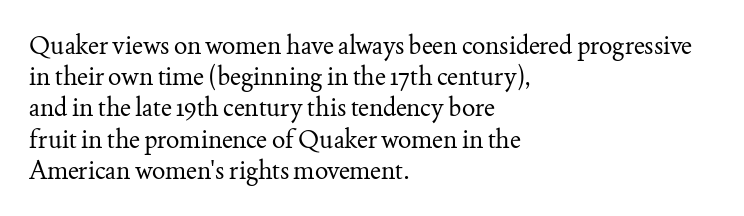
Q: Is the text bold? A: No.
Q: Is the text italic (slanted)? A: No, it is upright.
Q: Is the text underlined? A: No.
Q: How is the paragraph aligned? A: Left-aligned.
Q: Is the spacing between letters normal or unusually wide? A: Normal.
Q: Is the spacing between lines tight, normal or loose? A: Normal.
